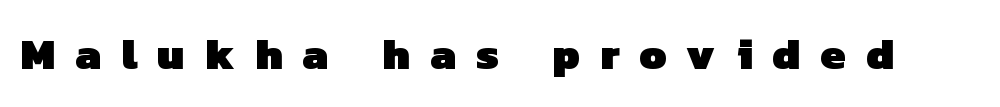
{"serif": "no", "bold": "yes", "weight": "heavy", "width": "normal", "stroke_contrast": "low", "x_height": "medium", "monospaced": "no", "underline": "no", "letter_spacing": "wide", "letter_spacing_em": 0.46, "glyph_px": 44}
